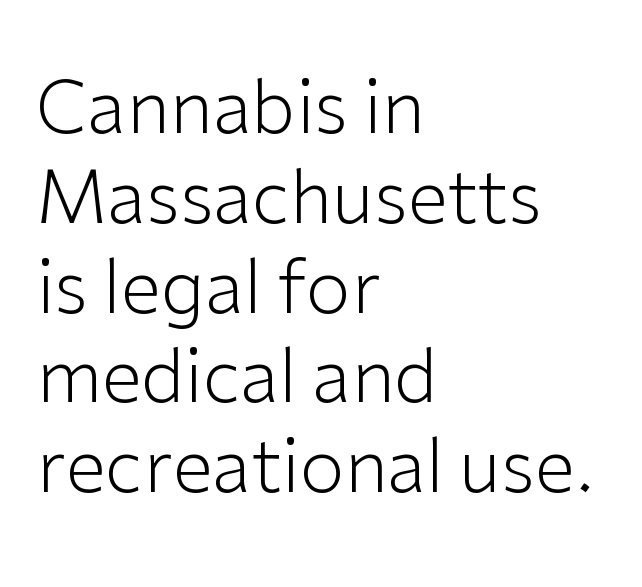
Q: Is the text bold? A: No.
Q: Is the text italic (slanted)? A: No, it is upright.
Q: Is the typeface a serif or a sans-serif typeface? A: Sans-serif.
Q: Is the text underlined? A: No.
Q: How is the paragraph aligned? A: Left-aligned.
Q: Is the spacing between letters normal or unusually wide? A: Normal.
Q: Width (condensed, normal, or wide)? A: Normal.
Q: Stroke contrast? A: Low.
Q: x-height? A: Medium.
Q: Monospaced? A: No.
